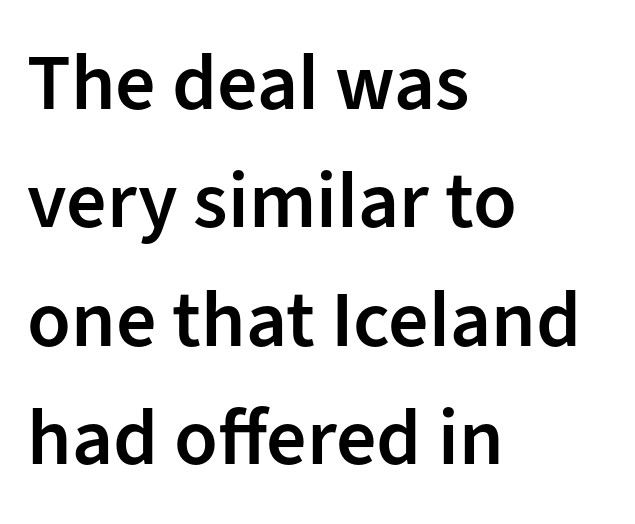
{"serif": "no", "italic": "no", "bold": "semi", "weight": "semibold", "width": "normal", "stroke_contrast": "low", "x_height": "medium", "monospaced": "no", "underline": "no", "align": "left", "line_spacing": "normal", "line_spacing_ratio": 1.48, "letter_spacing": "normal", "letter_spacing_em": 0.0, "glyph_px": 80}
